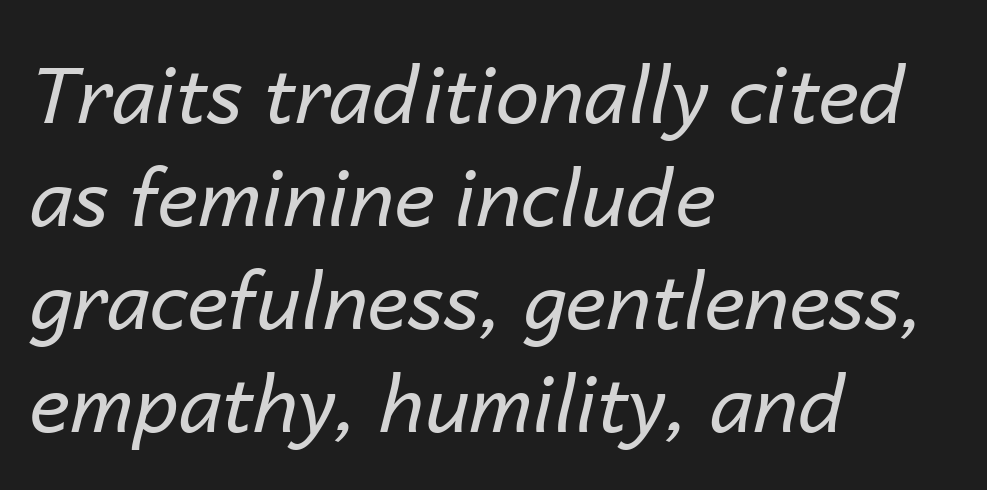
These lines are set flush left with a ragged right edge. This block has exactly the height ordinary leading produces. The passage shown is typed in a proportional face where columns would drift. In terms of posture, this sample is oblique. Nobody drew a line under any word here.
